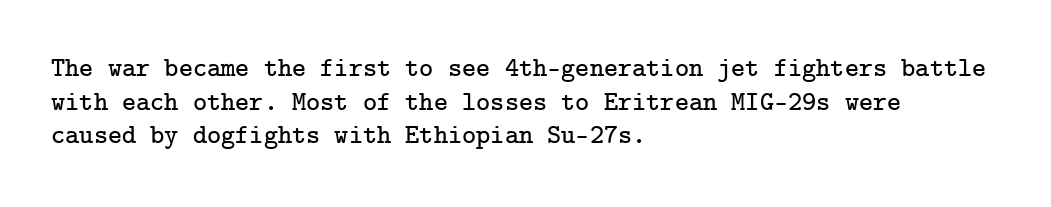
{"italic": "no", "underline": "no", "align": "left", "line_spacing": "normal", "line_spacing_ratio": 1.25, "letter_spacing": "normal", "letter_spacing_em": 0.0, "glyph_px": 27}
